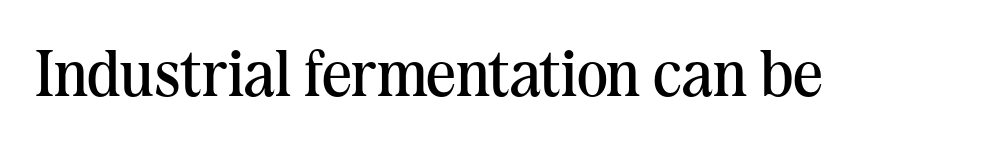
Q: Is the text bold? A: No.
Q: Is the text italic (slanted)? A: No, it is upright.
Q: Is the typeface a serif or a sans-serif typeface? A: Serif.
Q: Is the text underlined? A: No.
Q: Is the spacing between letters normal or unusually wide? A: Normal.
Q: Width (condensed, normal, or wide)? A: Normal.
Q: Stroke contrast? A: Medium.
Q: x-height? A: Medium.
Q: Monospaced? A: No.
